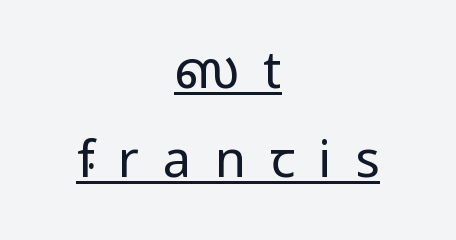
The image shows 51 px regular-weight sans-serif type, upright; set centered, line spacing 1.75x, unusually wide letter spacing (+0.46 em), underlined; low stroke contrast and a medium x-height.
